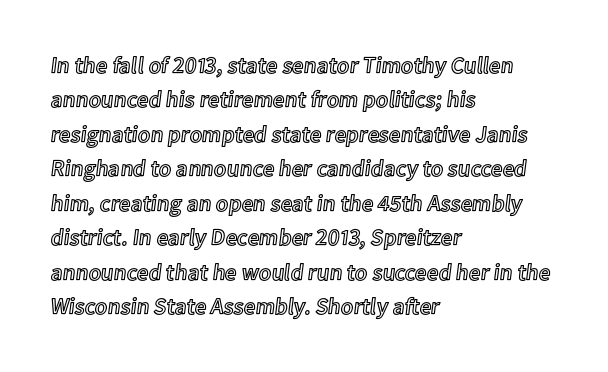
The image shows 23 px text type; set left-aligned, normal line spacing (1.5x), normal letter spacing, not underlined.
